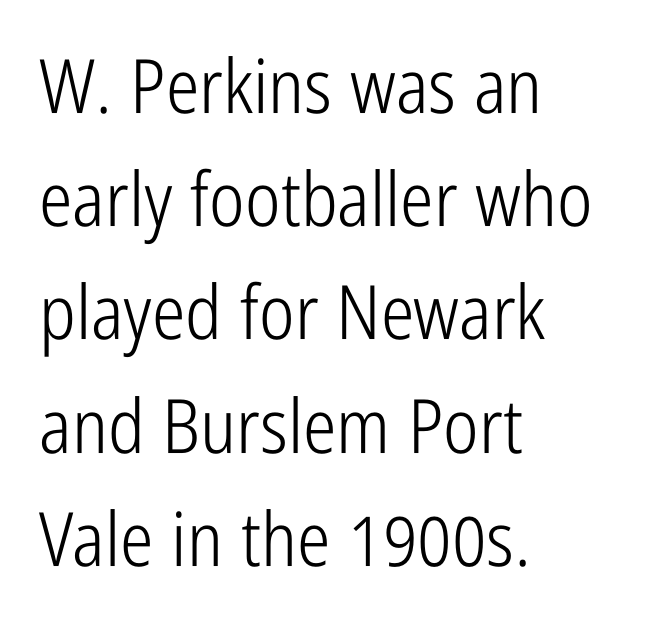
Unlike a traditional serif, this face leaves its strokes unadorned. The lettering stays uniformly vertical, giving the passage a roman look. Horizontal bands of white between lines are of average thickness. The letters look calm and open, with moderate or lighter stems. A classic flush-left, rag-right setting is used for this passage. Students, note that the glyphs here touch the page at normal intervals.
